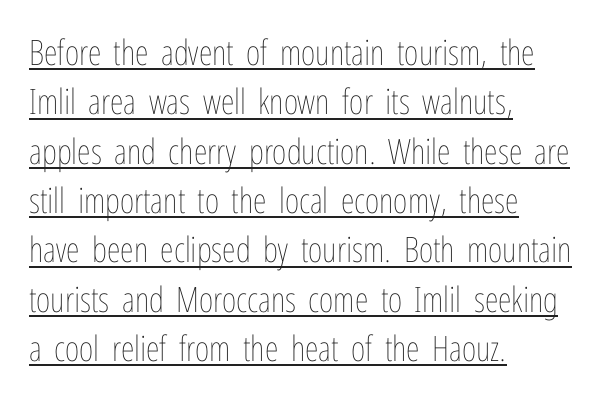
{"italic": "no", "bold": "no", "weight": "thin", "width": "condensed", "stroke_contrast": "low", "x_height": "medium", "monospaced": "no", "underline": "yes", "align": "left", "line_spacing": "normal", "line_spacing_ratio": 1.41, "letter_spacing": "normal", "letter_spacing_em": 0.0, "glyph_px": 35}
